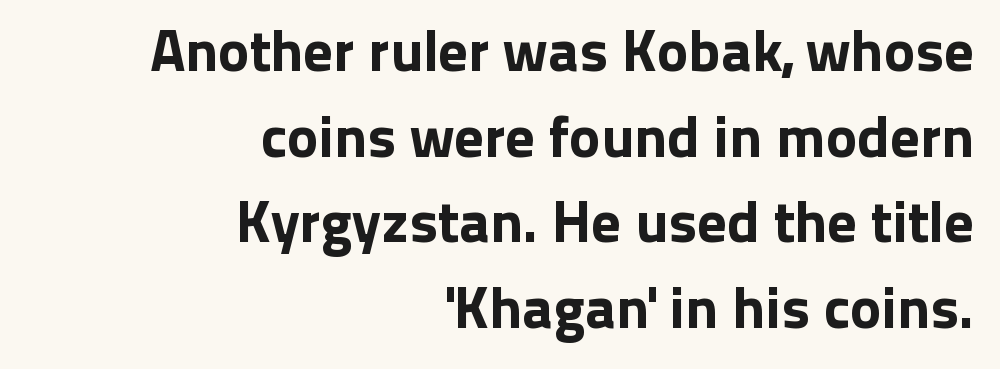
Q: Is the text italic (slanted)? A: No, it is upright.
Q: Is the typeface a serif or a sans-serif typeface? A: Sans-serif.
Q: Is the text underlined? A: No.
Q: How is the paragraph aligned? A: Right-aligned.
Q: Is the spacing between letters normal or unusually wide? A: Normal.
Q: Is the spacing between lines tight, normal or loose? A: Normal.
Q: Width (condensed, normal, or wide)? A: Normal.
Q: Stroke contrast? A: Low.
Q: x-height? A: Medium.
Q: Monospaced? A: No.
